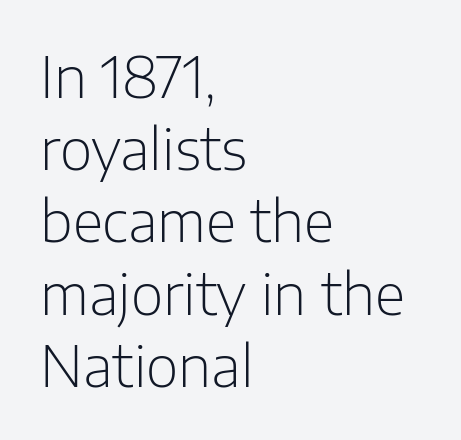
Italic: no, the glyphs are upright roman. The font family rendered here belongs to the sans-serif group. Each row of text sits above clean, open space. Do the characters align in a grid? No, the font is proportional.
